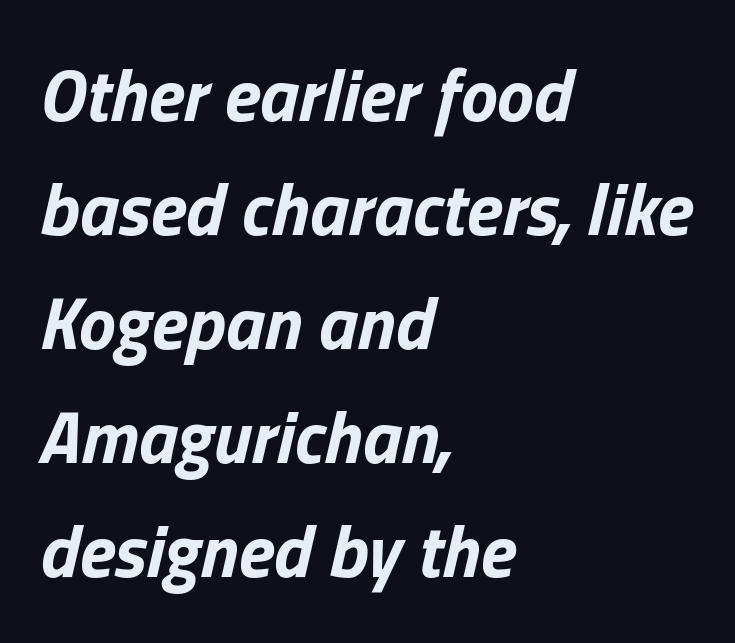
Q: Is the text bold? A: Yes.
Q: Is the text italic (slanted)? A: Yes, it leans right by about 13 degrees.
Q: Is the text underlined? A: No.
Q: How is the paragraph aligned? A: Left-aligned.
Q: Is the spacing between letters normal or unusually wide? A: Normal.
Q: Is the spacing between lines tight, normal or loose? A: Normal.
Q: Width (condensed, normal, or wide)? A: Normal.
Q: Stroke contrast? A: Low.
Q: x-height? A: Medium.
Q: Monospaced? A: No.
